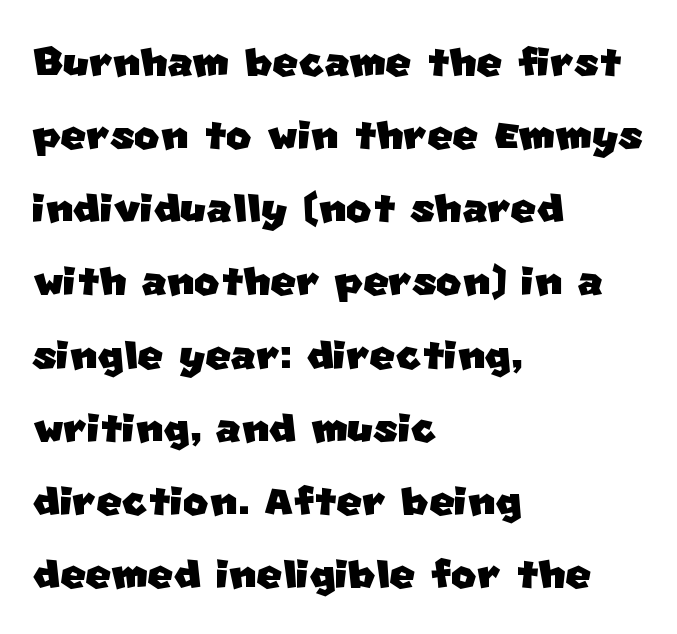
{"serif": "no", "width": "normal", "stroke_contrast": "low", "x_height": "large", "monospaced": "no", "underline": "no", "align": "left", "line_spacing": "normal", "line_spacing_ratio": 1.33, "letter_spacing": "normal", "letter_spacing_em": 0.0, "glyph_px": 55}
